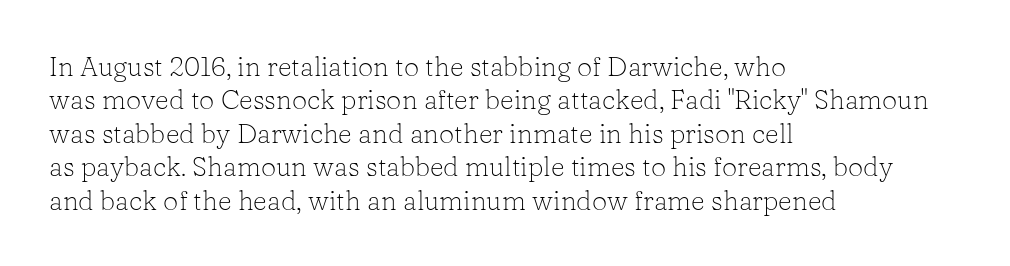
{"italic": "no", "bold": "no", "underline": "no", "align": "left", "line_spacing_ratio": 1.24, "letter_spacing": "normal", "letter_spacing_em": 0.0, "glyph_px": 27}
